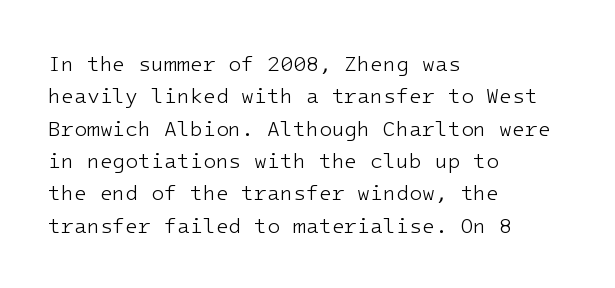
{"italic": "no", "bold": "no", "underline": "no", "align": "left", "line_spacing": "normal", "line_spacing_ratio": 1.54, "letter_spacing": "normal", "letter_spacing_em": 0.0, "glyph_px": 21}
